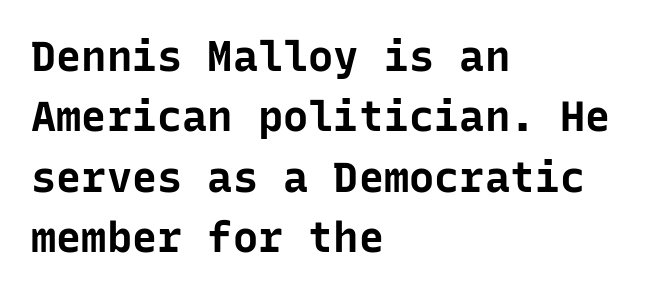
Think of a typewriter: that constant character pitch is what you see here. Baseline-to-baseline distance is the conventional proportion of letter height. Nothing sits at the stroke ends, so this counts as sans-serif. In terms of weight, the rendering is a true, heavy bold. Which margin do the lines hug? The left one — the right edge is uneven.
